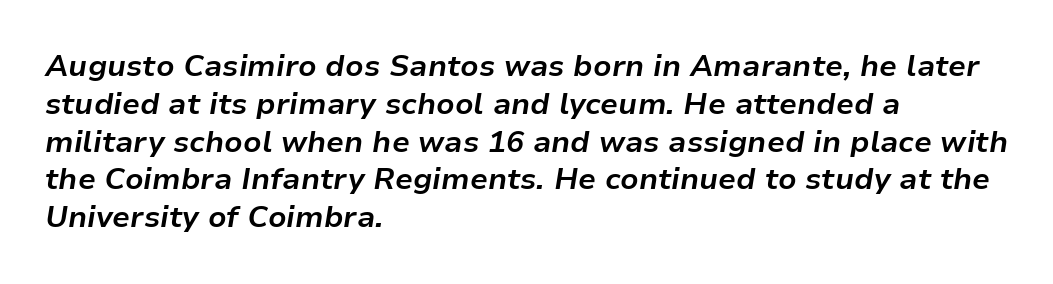
{"italic": "yes", "lean": "right", "slant_degrees": 9, "bold": "yes", "weight": "bold", "width": "normal", "stroke_contrast": "low", "x_height": "medium", "monospaced": "no", "underline": "no", "align": "left", "line_spacing": "normal", "line_spacing_ratio": 1.26, "letter_spacing": "normal", "letter_spacing_em": 0.0, "glyph_px": 30}
